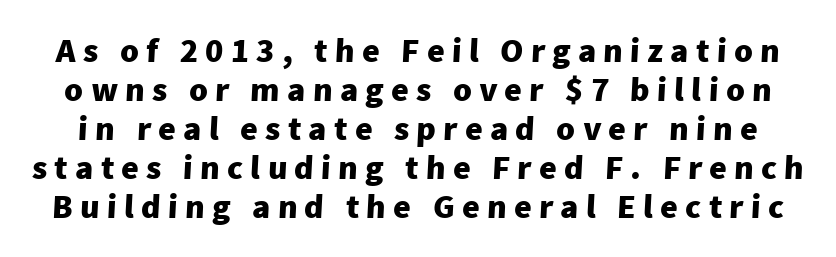
Q: Is the text bold? A: Yes.
Q: Is the typeface a serif or a sans-serif typeface? A: Sans-serif.
Q: Is the text underlined? A: No.
Q: Is the spacing between letters normal or unusually wide? A: Unusually wide.
Q: Is the spacing between lines tight, normal or loose? A: Tight.
Q: Width (condensed, normal, or wide)? A: Normal.
Q: Stroke contrast? A: Low.
Q: x-height? A: Medium.
Q: Monospaced? A: No.
